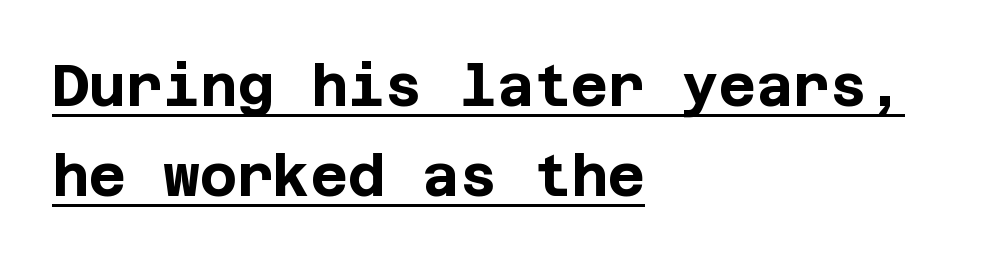
The image shows 57 px bold sans-serif type, upright; set left-aligned, normal line spacing (1.58x), normal letter spacing, underlined; low stroke contrast and a large x-height.
